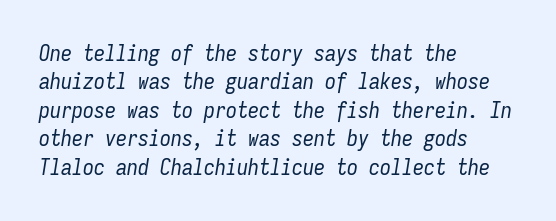
{"italic": "yes", "lean": "right", "slant_degrees": 9, "bold": "no", "underline": "no", "align": "left", "line_spacing": "normal", "line_spacing_ratio": 1.29, "letter_spacing": "normal", "letter_spacing_em": 0.0, "glyph_px": 22}
